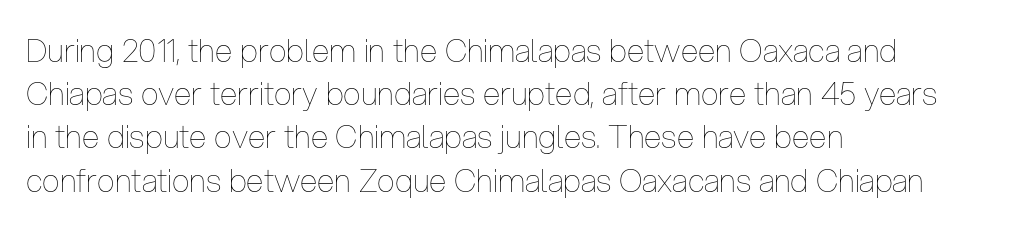
Glance below the letters and you will spot only blank space. The typography opts for an upright posture over an oblique one. Compared with typical paragraphs, the rows here are spaced about the same. Each letter keeps its own natural width here, so spacing adapts to shape. Summary of weight: not heavy and not bold.
